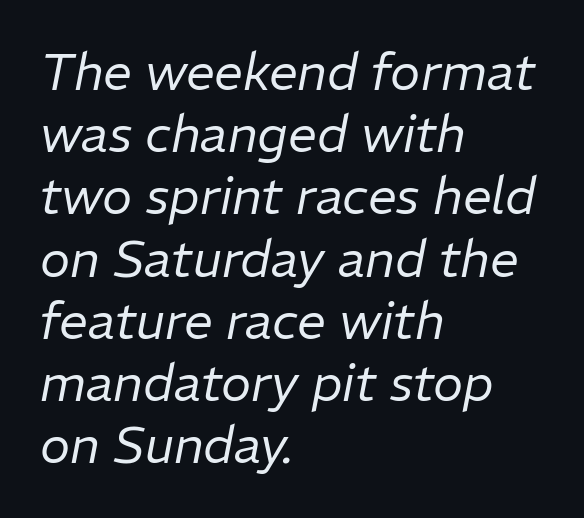
Q: Is the text bold? A: No.
Q: Is the text italic (slanted)? A: Yes, it leans right by about 11 degrees.
Q: Is the text underlined? A: No.
Q: How is the paragraph aligned? A: Left-aligned.
Q: Is the spacing between letters normal or unusually wide? A: Normal.
Q: Width (condensed, normal, or wide)? A: Normal.
Q: Stroke contrast? A: Low.
Q: x-height? A: Medium.
Q: Monospaced? A: No.
